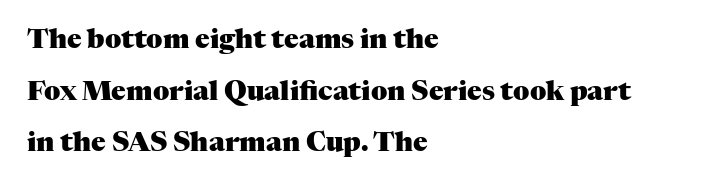
The specimen omits any rule beneath the text block's lines. How would I describe the line gaps? Wide and relaxed. The passage shown has conventional tracking throughout. If you drew a line through each stem, it would be perfectly vertical.
